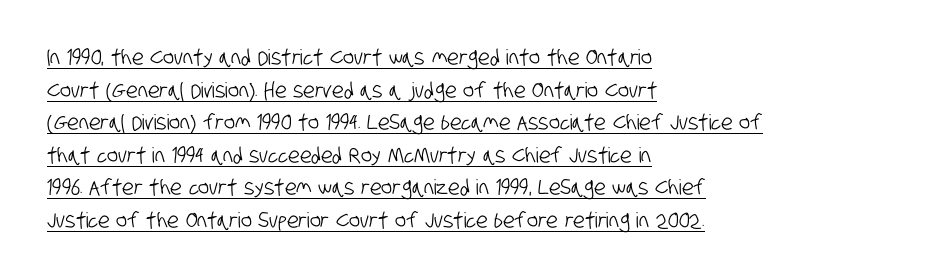
{"underline": "yes", "align": "left", "line_spacing": "normal", "line_spacing_ratio": 1.55, "letter_spacing": "normal", "letter_spacing_em": 0.0, "glyph_px": 21}
